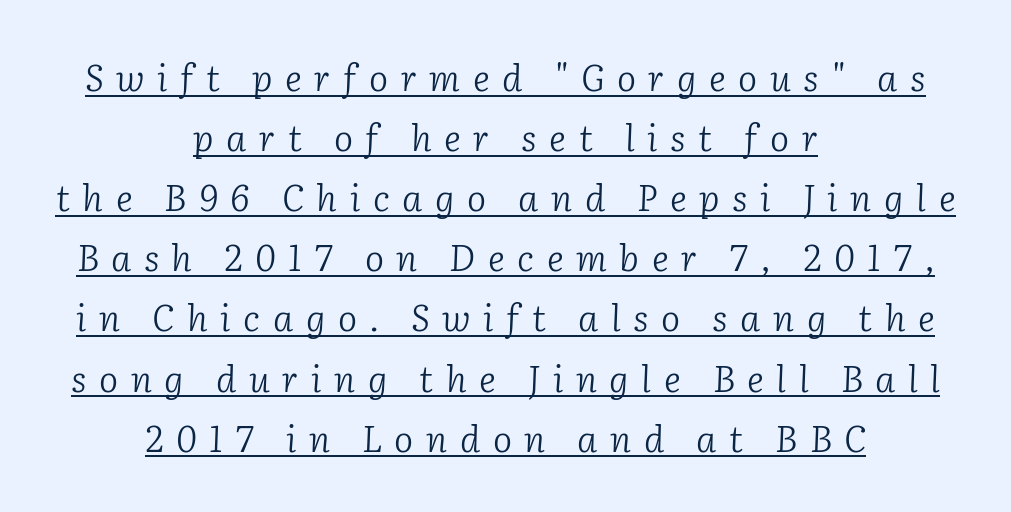
Q: Is the text bold? A: No.
Q: Is the text italic (slanted)? A: Yes, it leans right by about 2 degrees.
Q: Is the typeface a serif or a sans-serif typeface? A: Serif.
Q: Is the text underlined? A: Yes.
Q: How is the paragraph aligned? A: Centered.
Q: Is the spacing between letters normal or unusually wide? A: Unusually wide.
Q: Is the spacing between lines tight, normal or loose? A: Normal.
Q: Width (condensed, normal, or wide)? A: Normal.
Q: Stroke contrast? A: Low.
Q: x-height? A: Medium.
Q: Monospaced? A: No.
